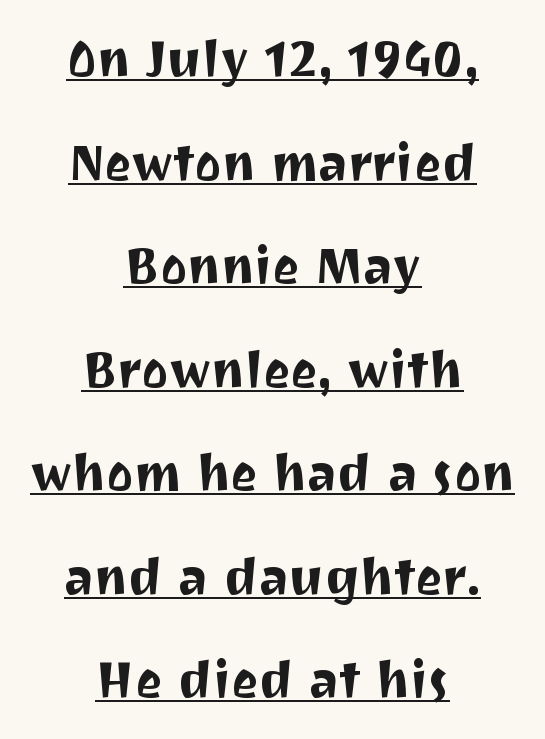
The image shows 51 px sans-serif type, upright; set centered, loose line spacing (2.03x), normal letter spacing, underlined; medium stroke contrast and a medium x-height.
